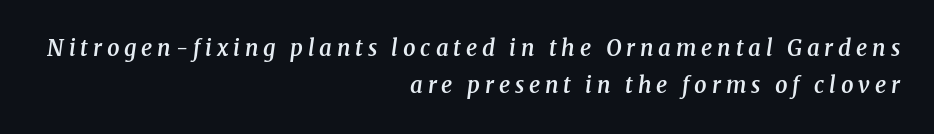
Q: Is the text bold? A: Semi-bold.
Q: Is the text italic (slanted)? A: Yes, it leans right by about 8 degrees.
Q: Is the text underlined? A: No.
Q: How is the paragraph aligned? A: Right-aligned.
Q: Is the spacing between letters normal or unusually wide? A: Unusually wide.
Q: Is the spacing between lines tight, normal or loose? A: Normal.
